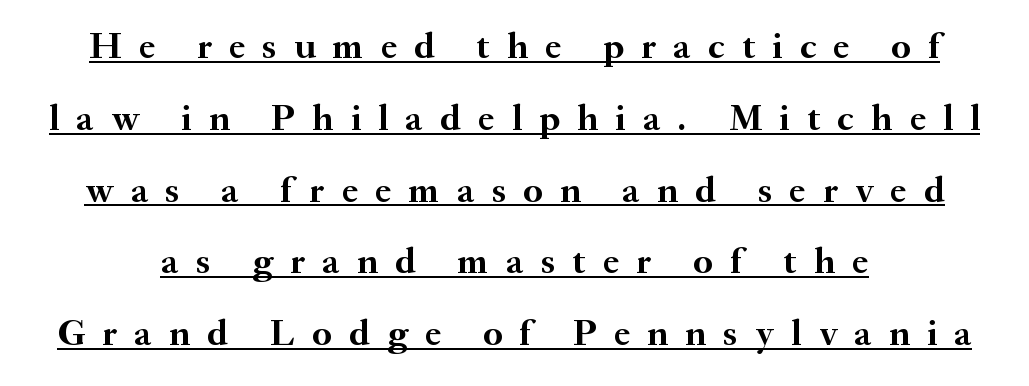
{"serif": "yes", "italic": "no", "bold": "yes", "weight": "semibold", "width": "normal", "stroke_contrast": "medium", "x_height": "small", "monospaced": "no", "underline": "yes", "align": "center", "line_spacing": "loose", "line_spacing_ratio": 1.94, "letter_spacing": "wide", "letter_spacing_em": 0.47, "glyph_px": 37}
